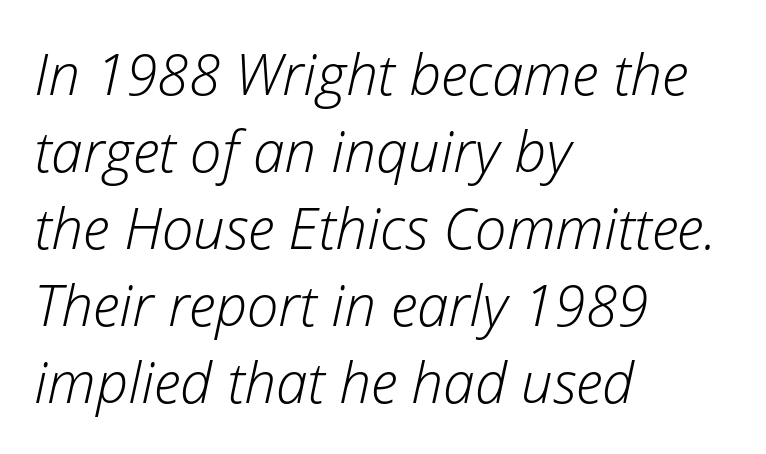
Q: Is the text bold? A: No.
Q: Is the text italic (slanted)? A: Yes, it leans right by about 12 degrees.
Q: Is the text underlined? A: No.
Q: How is the paragraph aligned? A: Left-aligned.
Q: Is the spacing between letters normal or unusually wide? A: Normal.
Q: Is the spacing between lines tight, normal or loose? A: Normal.
Q: Width (condensed, normal, or wide)? A: Normal.
Q: Stroke contrast? A: Low.
Q: x-height? A: Medium.
Q: Monospaced? A: No.
